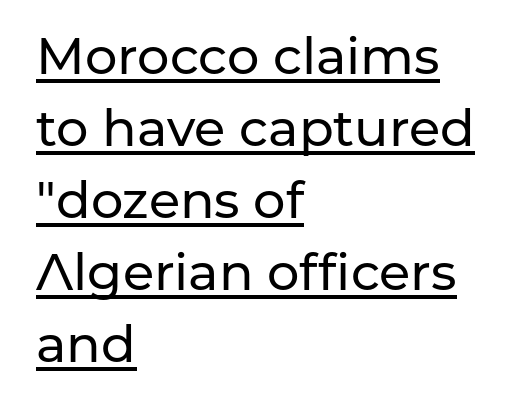
The text block is weighted toward the left margin, trailing off unevenly rightward. Are there feet on the stems? There aren't — it's a sans. What stands out about the letter spacing? Nothing — it is the standard amount. Successive baselines arrive at the customary interval.
